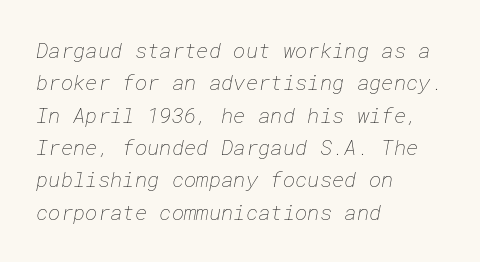
The image shows 21 px text type; set left-aligned, normal line spacing (1.54x), normal letter spacing, not underlined.
